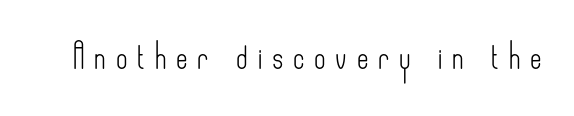
The image shows 25 px text type, upright; set unusually wide letter spacing (+0.39 em), not underlined.
